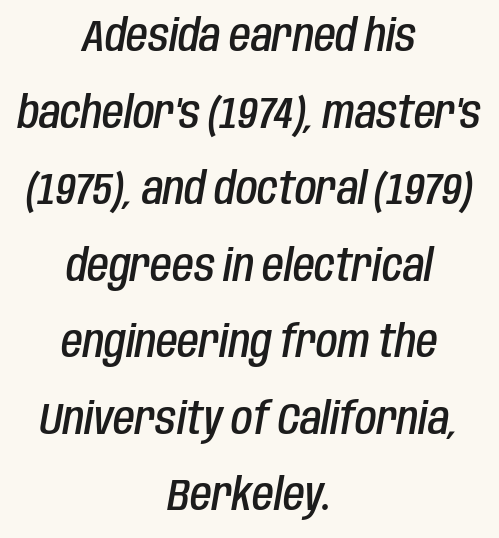
The image shows 44 px semibold, condensed type, italic (leaning right); set centered, line spacing 1.74x, normal letter spacing, not underlined; low stroke contrast and a large x-height.
